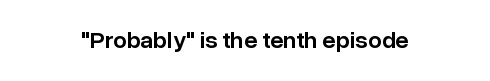
Nope, not italic — everything's standing straight. Notice how the passage keeps no hard edge, just a central spine. The zone under the glyphs is completely vacant. No extra tracking has been applied to these lines. Weight: semibold (demi).
